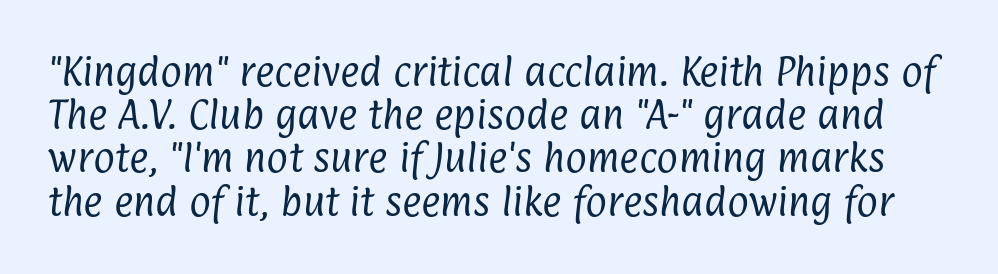
{"serif": "no", "bold": "no", "weight": "regular", "width": "condensed", "stroke_contrast": "low", "x_height": "medium", "monospaced": "no", "underline": "no", "line_spacing": "normal", "line_spacing_ratio": 1.31, "letter_spacing": "normal", "letter_spacing_em": 0.0, "glyph_px": 33}
